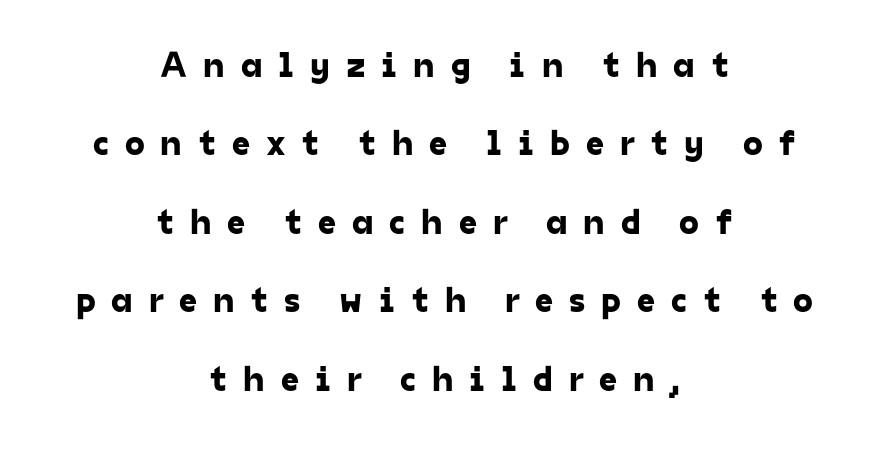
These lines are composed in type without serifs. This rendering features lettering with no underline. Line spacing here is loose. The passage shown has open, widely tracked lettering throughout. These lines are centered, leaving both edges ragged.
